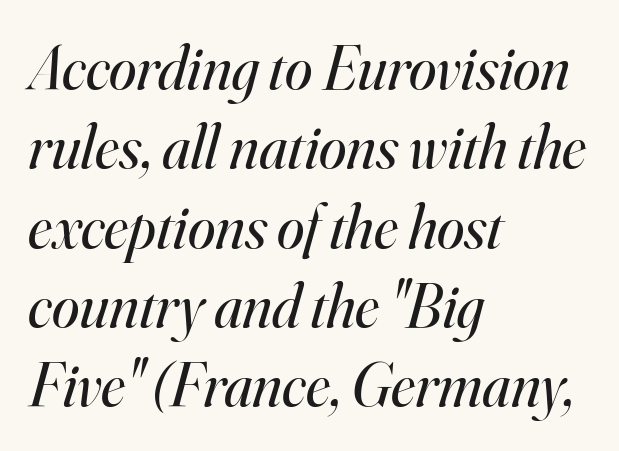
Q: Is the text bold? A: No.
Q: Is the text italic (slanted)? A: Yes, it leans right by about 16 degrees.
Q: Is the typeface a serif or a sans-serif typeface? A: Serif.
Q: Is the text underlined? A: No.
Q: How is the paragraph aligned? A: Left-aligned.
Q: Is the spacing between letters normal or unusually wide? A: Normal.
Q: Is the spacing between lines tight, normal or loose? A: Normal.
Q: Width (condensed, normal, or wide)? A: Normal.
Q: Stroke contrast? A: High.
Q: x-height? A: Small.
Q: Monospaced? A: No.
